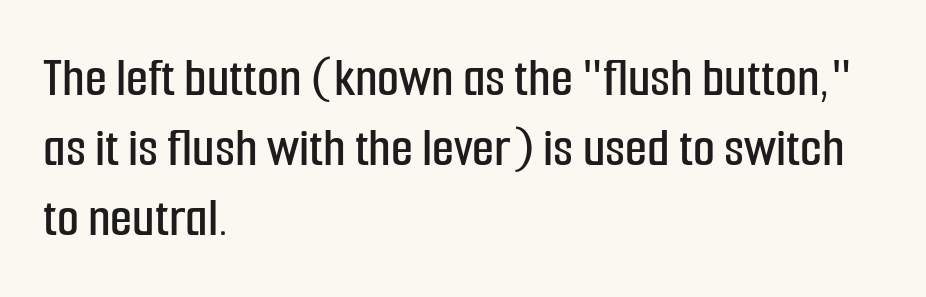
Q: Is the text italic (slanted)? A: No, it is upright.
Q: Is the typeface a serif or a sans-serif typeface? A: Sans-serif.
Q: Is the text underlined? A: No.
Q: How is the paragraph aligned? A: Left-aligned.
Q: Is the spacing between letters normal or unusually wide? A: Normal.
Q: Width (condensed, normal, or wide)? A: Condensed.
Q: Stroke contrast? A: Low.
Q: x-height? A: Medium.
Q: Monospaced? A: No.
